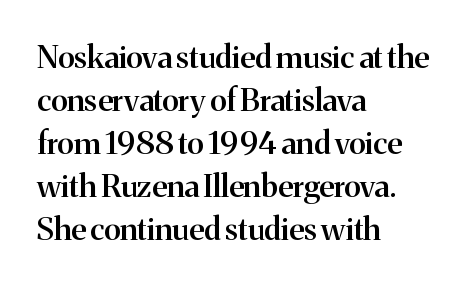
Q: Is the text bold? A: Semi-bold.
Q: Is the text italic (slanted)? A: No, it is upright.
Q: Is the typeface a serif or a sans-serif typeface? A: Serif.
Q: Is the text underlined? A: No.
Q: How is the paragraph aligned? A: Left-aligned.
Q: Is the spacing between letters normal or unusually wide? A: Normal.
Q: Is the spacing between lines tight, normal or loose? A: Normal.
Q: Width (condensed, normal, or wide)? A: Normal.
Q: Stroke contrast? A: Medium.
Q: x-height? A: Medium.
Q: Monospaced? A: No.
